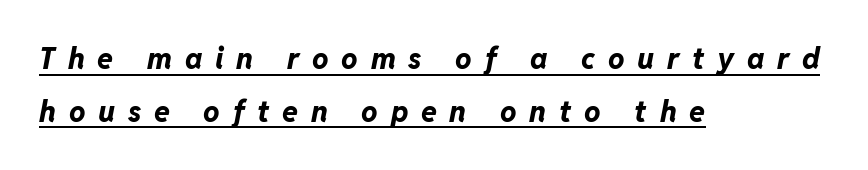
The image shows 29 px bold type, italic (leaning right); set left-aligned, line spacing 1.82x, unusually wide letter spacing (+0.44 em), underlined; low stroke contrast and a medium x-height.
